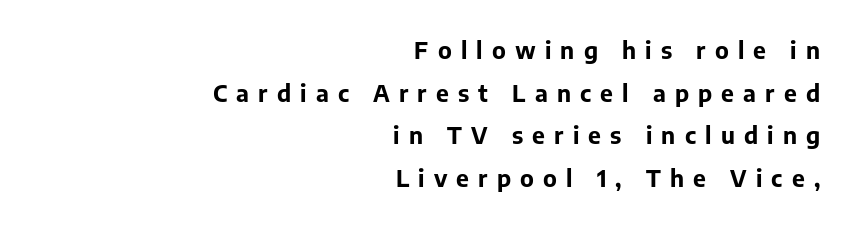
{"italic": "no", "bold": "yes", "underline": "no", "align": "right", "line_spacing_ratio": 1.85, "letter_spacing": "wide", "letter_spacing_em": 0.4, "glyph_px": 23}
